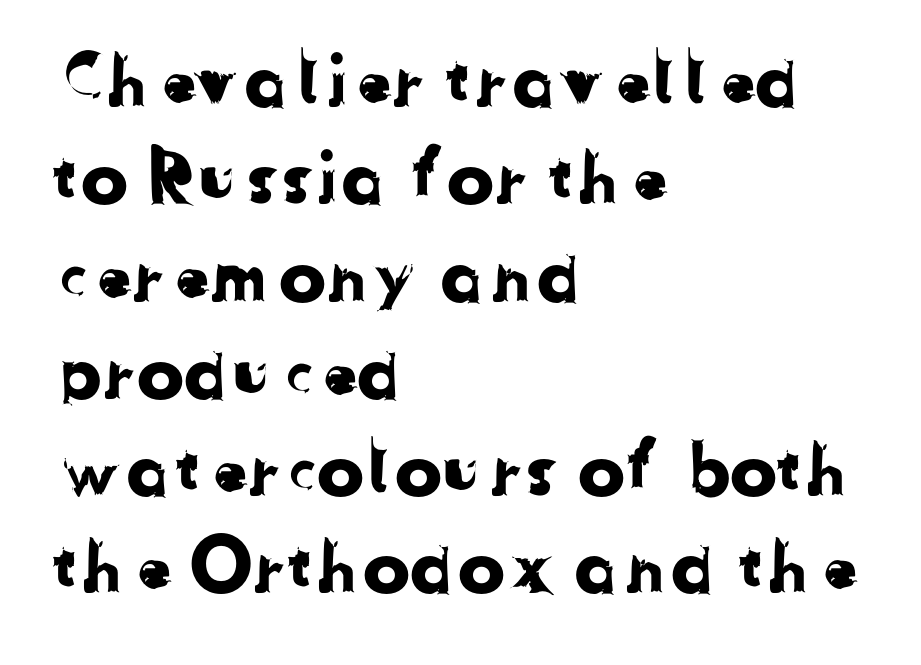
These lines stack with their left ends in a neat column. Here the glyphs are tracked normally, forming tight word shapes. If you measured baseline to baseline, you'd find a middling distance. The strip under each line holds only bare page. To sum up the face: it is a sans, with no serifs. Character widths vary here, with narrow letters taking less room than wide ones.
